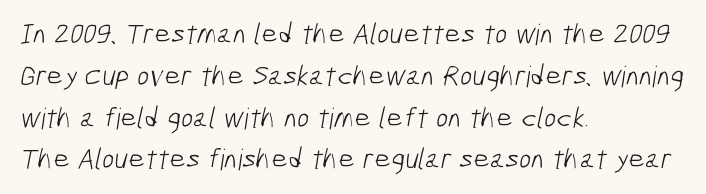
{"serif": "no", "bold": "no", "weight": "light", "width": "condensed", "stroke_contrast": "low", "x_height": "medium", "monospaced": "no", "underline": "no", "align": "left", "line_spacing": "normal", "line_spacing_ratio": 1.44, "letter_spacing": "normal", "letter_spacing_em": 0.0, "glyph_px": 29}
